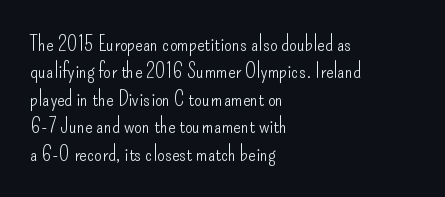
Q: Is the text bold? A: No.
Q: Is the text italic (slanted)? A: No, it is upright.
Q: Is the text underlined? A: No.
Q: How is the paragraph aligned? A: Left-aligned.
Q: Is the spacing between letters normal or unusually wide? A: Normal.
Q: Is the spacing between lines tight, normal or loose? A: Normal.
